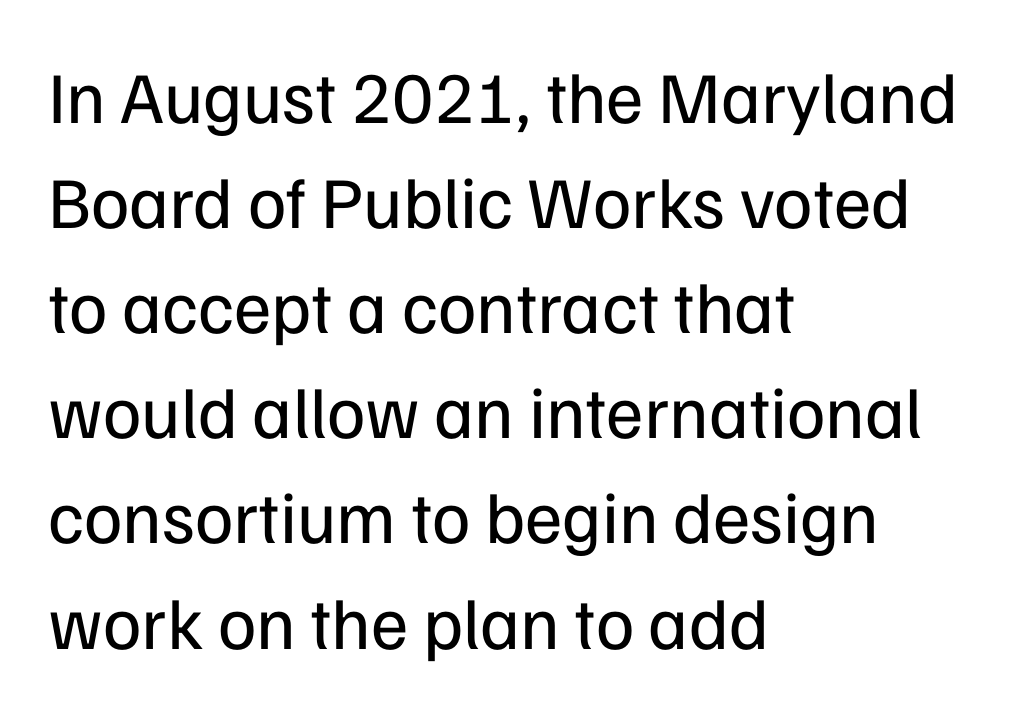
The image shows 73 px regular-weight sans-serif type, upright; set left-aligned, normal line spacing (1.44x), normal letter spacing, not underlined; low stroke contrast and a medium x-height.
